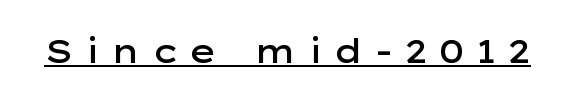
Q: Is the text bold? A: Semi-bold.
Q: Is the text italic (slanted)? A: No, it is upright.
Q: Is the typeface a serif or a sans-serif typeface? A: Sans-serif.
Q: Is the text underlined? A: Yes.
Q: Is the spacing between letters normal or unusually wide? A: Unusually wide.
Q: Width (condensed, normal, or wide)? A: Wide.
Q: Stroke contrast? A: Low.
Q: x-height? A: Medium.
Q: Monospaced? A: No.
